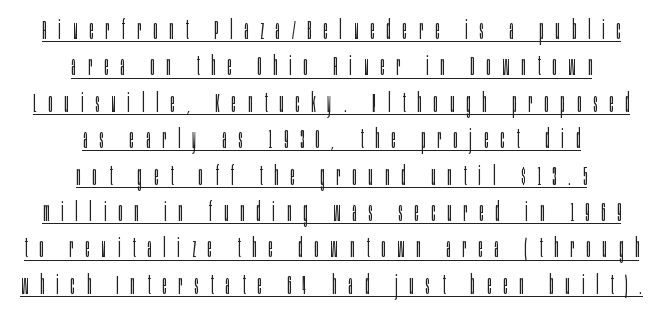
Posture: upright roman. Short and long lines alike share a common midpoint. The passage shown is not bold in any degree. The tracking reads as deliberately expanded to a designer's eye. Each line of the rendering has a horizontal stroke beneath the glyphs.
